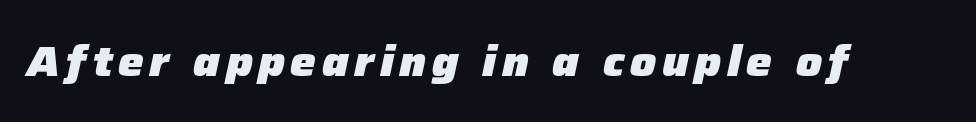
The face used here has a pronounced slope to its letters. The space beneath each line is pristine and unruled. Each glyph is drawn with heavy, bold strokes. Varying glyph widths throughout — classic text-font behaviour.
